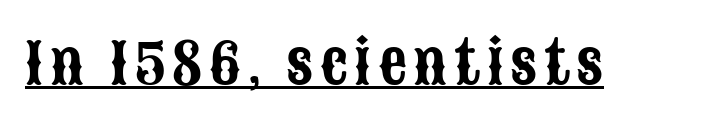
The rendered words wear a rule along their underside. You could not count columns in this text — the font is proportionally spaced. Serifs: no, the terminals of the letterforms are clean. The typography opts for an upright posture over an oblique one.
